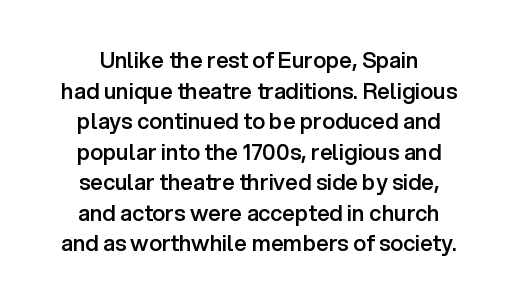
The image shows 22 px text type, upright; set centered, normal line spacing (1.39x), normal letter spacing, not underlined.
